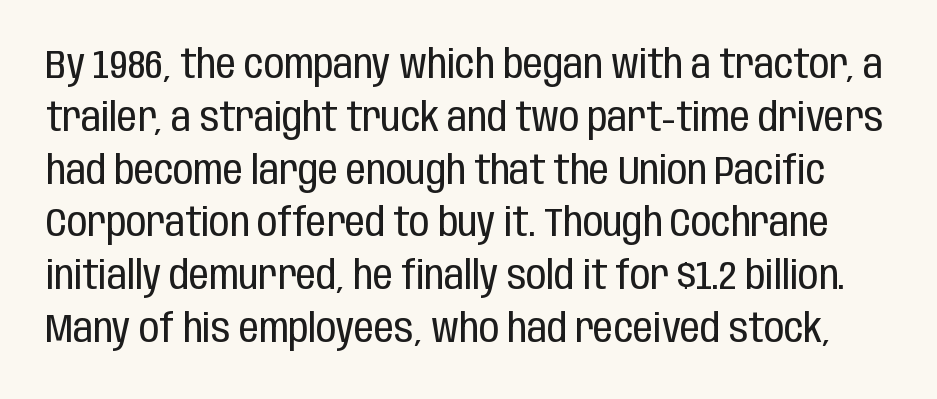
The rendering uses natural spacing where letterforms have individual widths. Serif or sans? Sans — the stroke terminals are bare. Check the space under the baseline: it is left empty. If you drew a line through each stem, it would be perfectly vertical. Nobody touched the tracking dial on this one. A normal amount of white space separates one row of letters from the next.
